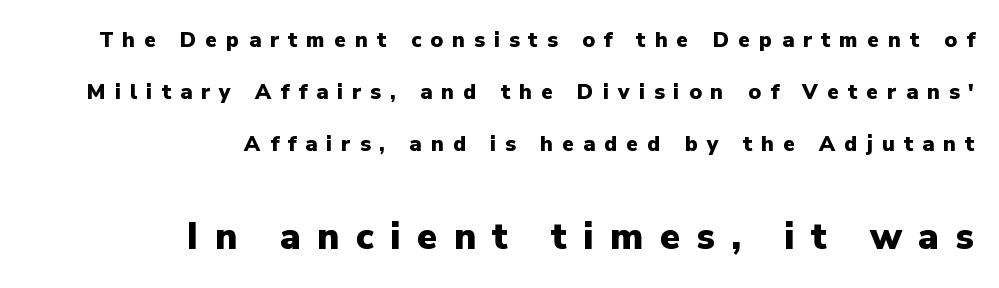
{"serif": "no", "italic": "no", "bold": "yes", "weight": "heavy", "width": "normal", "stroke_contrast": "low", "x_height": "medium", "monospaced": "no", "underline": "no", "align": "right", "line_spacing": "loose", "line_spacing_ratio": 2.48, "letter_spacing": "wide", "letter_spacing_em": 0.44, "larger_block": "second", "size_ratio": 1.76, "glyph_px": 37}
